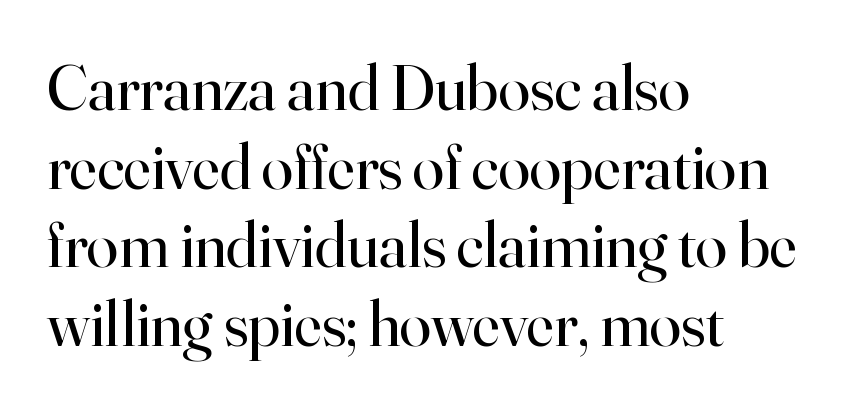
Q: Is the text bold? A: No.
Q: Is the text italic (slanted)? A: No, it is upright.
Q: Is the typeface a serif or a sans-serif typeface? A: Serif.
Q: Is the text underlined? A: No.
Q: How is the paragraph aligned? A: Left-aligned.
Q: Is the spacing between letters normal or unusually wide? A: Normal.
Q: Width (condensed, normal, or wide)? A: Normal.
Q: Stroke contrast? A: High.
Q: x-height? A: Small.
Q: Monospaced? A: No.
